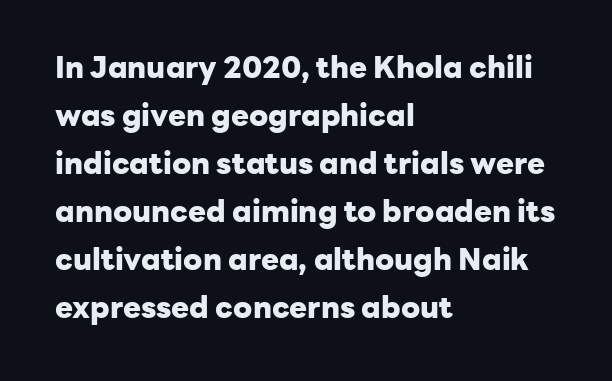
Q: Is the text bold? A: Yes.
Q: Is the text italic (slanted)? A: No, it is upright.
Q: Is the typeface a serif or a sans-serif typeface? A: Sans-serif.
Q: Is the text underlined? A: No.
Q: How is the paragraph aligned? A: Left-aligned.
Q: Is the spacing between letters normal or unusually wide? A: Normal.
Q: Is the spacing between lines tight, normal or loose? A: Normal.
Q: Width (condensed, normal, or wide)? A: Normal.
Q: Stroke contrast? A: Low.
Q: x-height? A: Medium.
Q: Monospaced? A: No.
